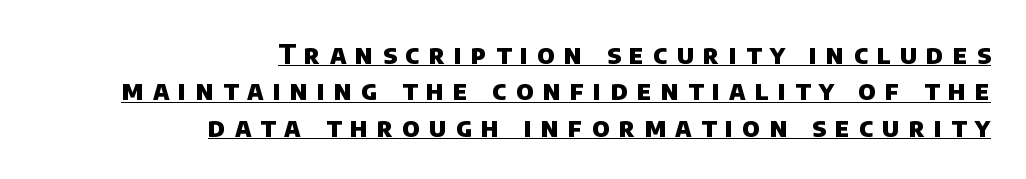
The block of text has a typical density, with ordinary space between rows. In terms of letterspacing, this is a distinctly airy, spread setting. Students, this is bold: see how much ink each stroke carries. All the whitespace from short lines collects on the left. Students, observe the line beneath the letters — that is underlining.
